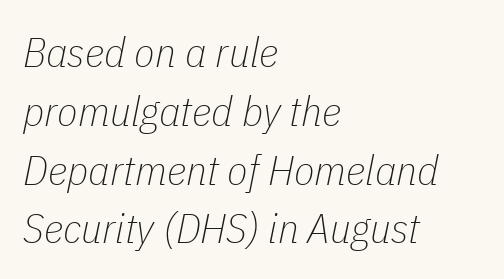
{"italic": "yes", "lean": "right", "slant_degrees": 11, "bold": "no", "weight": "thin", "width": "condensed", "stroke_contrast": "low", "x_height": "medium", "monospaced": "no", "underline": "no", "align": "left", "line_spacing": "normal", "line_spacing_ratio": 1.4, "letter_spacing": "normal", "letter_spacing_em": 0.0, "glyph_px": 42}
